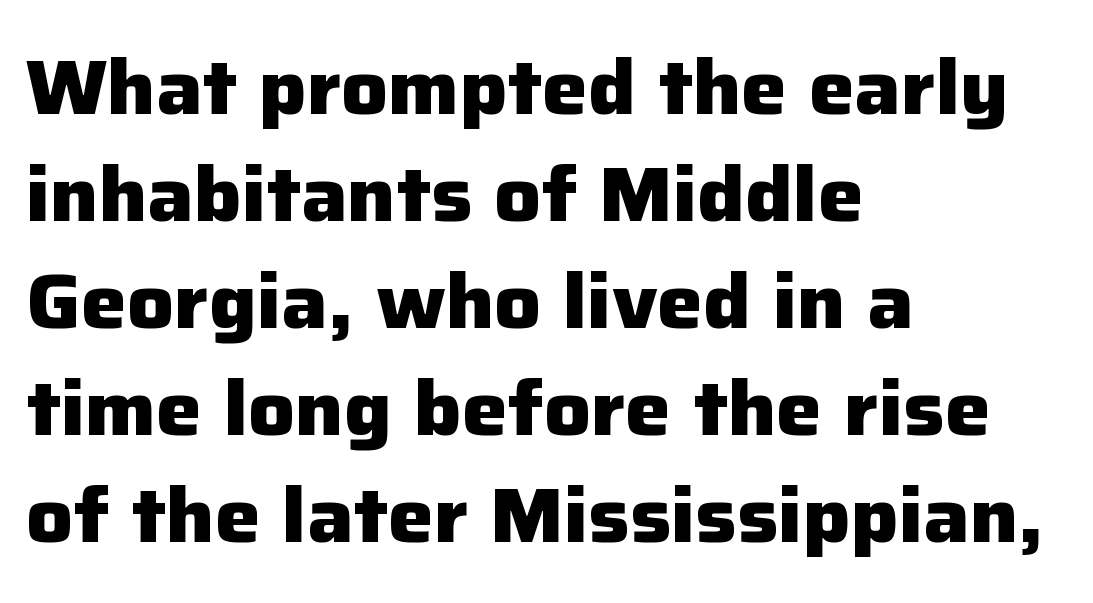
{"serif": "no", "italic": "no", "bold": "yes", "weight": "heavy", "width": "normal", "stroke_contrast": "low", "x_height": "medium", "monospaced": "no", "underline": "no", "align": "left", "line_spacing": "normal", "line_spacing_ratio": 1.39, "letter_spacing": "normal", "letter_spacing_em": 0.0, "glyph_px": 77}
